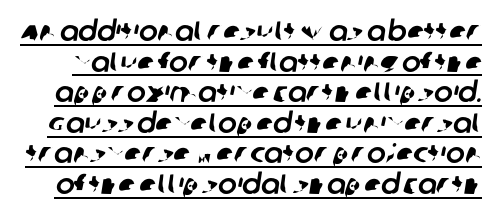
{"serif": "no", "width": "normal", "stroke_contrast": "low", "x_height": "large", "monospaced": "no", "underline": "yes", "line_spacing": "tight", "line_spacing_ratio": 1.09, "letter_spacing": "normal", "letter_spacing_em": 0.0, "glyph_px": 28}
